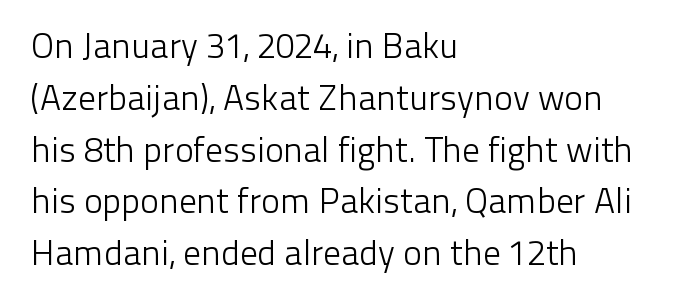
Unbolded letterforms with no extra heft. The face used here is a sans, in the tradition of grotesques and geometrics. Is this a fixed-width face? No — the glyphs have proportional, varying widths. Quick note: not italic, upright. Characters follow at the spacing the type designer built in.
